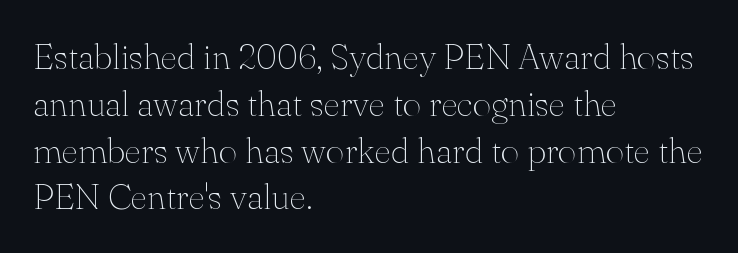
Honestly, the letter spacing is just normal — you wouldn't notice it. Anything drawn beneath the words? Only blank space. Heft: none added — not bold. The rendering uses natural spacing where letterforms have individual widths. Quick note: not italic, upright.
